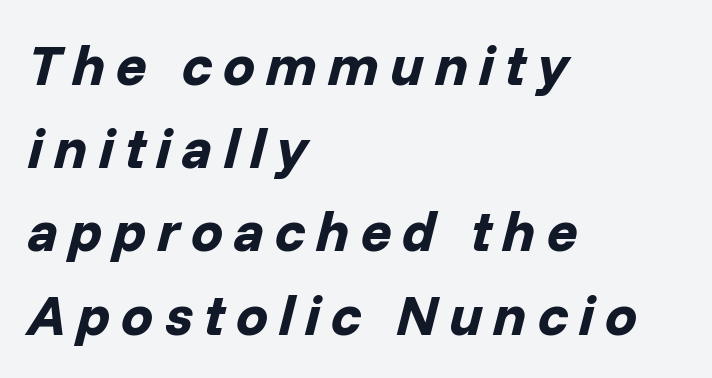
A typesetter would call this proportional, since set widths differ per character. The face used here has a pronounced slope to its letters. Interline gaps are of average width in this sample. Anything drawn beneath the words? Only blank space.
